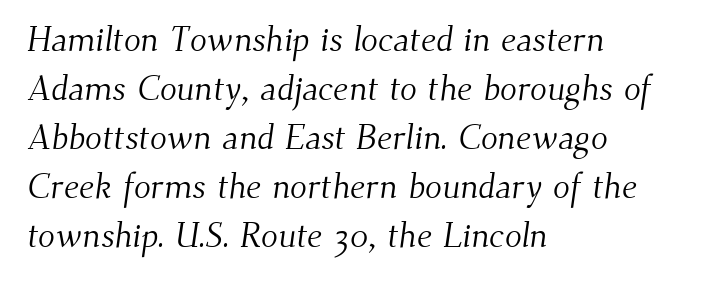
Q: Is the text bold? A: No.
Q: Is the typeface a serif or a sans-serif typeface? A: Serif.
Q: Is the text underlined? A: No.
Q: How is the paragraph aligned? A: Left-aligned.
Q: Is the spacing between letters normal or unusually wide? A: Normal.
Q: Is the spacing between lines tight, normal or loose? A: Normal.
Q: Width (condensed, normal, or wide)? A: Normal.
Q: Stroke contrast? A: Medium.
Q: x-height? A: Small.
Q: Monospaced? A: No.
